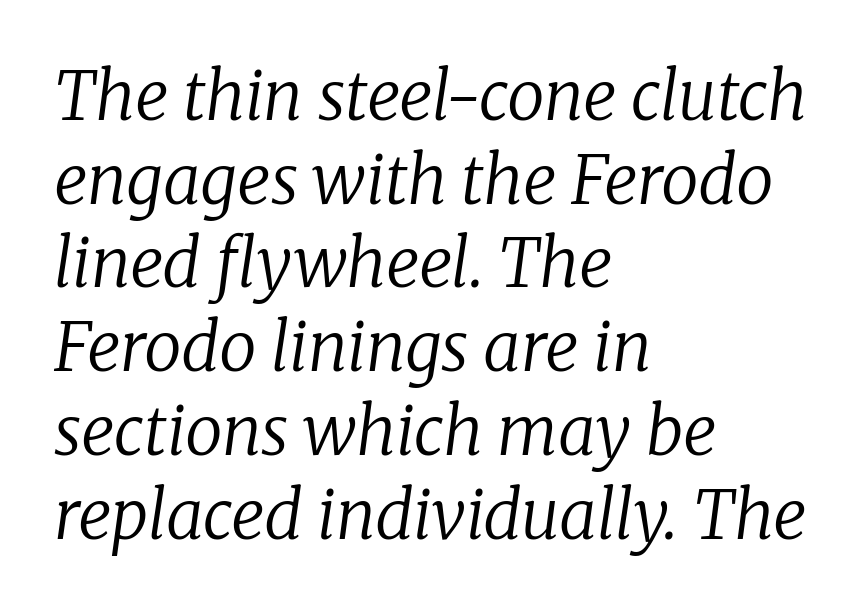
Counters stay open thanks to moderate or lighter strokes. The rag falls on the right side of this text block. The typeface chosen for these lines features serifs. It's the slanting kind of type. Compared with typical body copy, the letter spacing here is the same.
